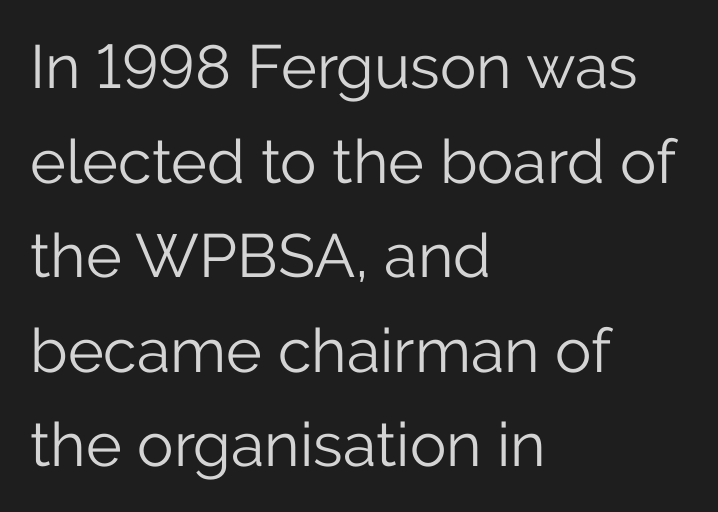
The image shows 61 px light sans-serif type, upright; set left-aligned, normal line spacing (1.55x), normal letter spacing, not underlined; low stroke contrast and a medium x-height.
